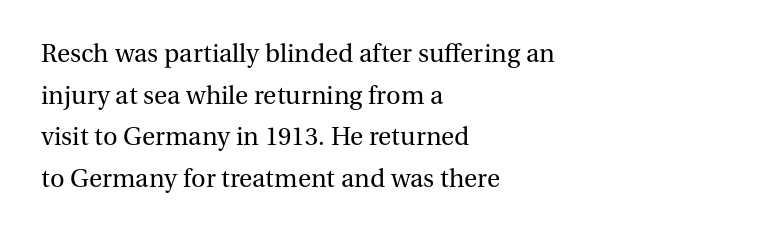
The image shows 27 px text type, upright; set left-aligned, normal line spacing (1.54x), normal letter spacing, not underlined.
